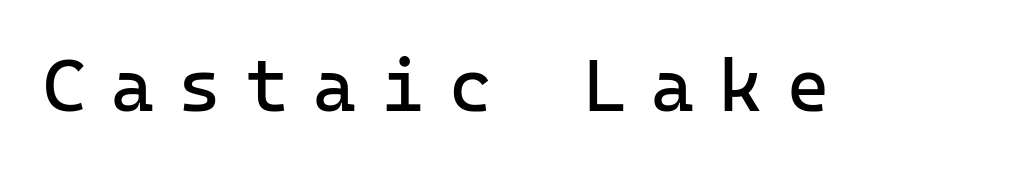
{"serif": "no", "italic": "no", "bold": "no", "weight": "regular", "width": "normal", "stroke_contrast": "low", "x_height": "medium", "monospaced": "yes", "underline": "no", "letter_spacing": "wide", "letter_spacing_em": 0.34, "glyph_px": 73}
